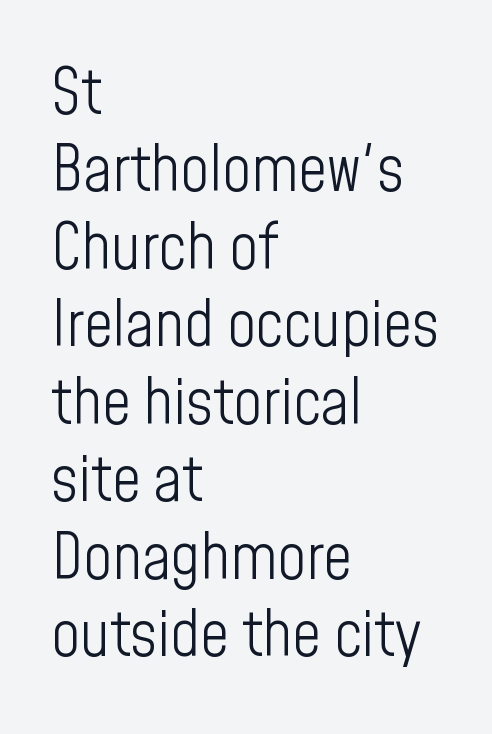
{"serif": "no", "italic": "no", "bold": "no", "weight": "light", "width": "condensed", "stroke_contrast": "low", "x_height": "medium", "monospaced": "no", "underline": "no", "align": "left", "line_spacing_ratio": 1.23, "letter_spacing": "normal", "letter_spacing_em": 0.0, "glyph_px": 63}
